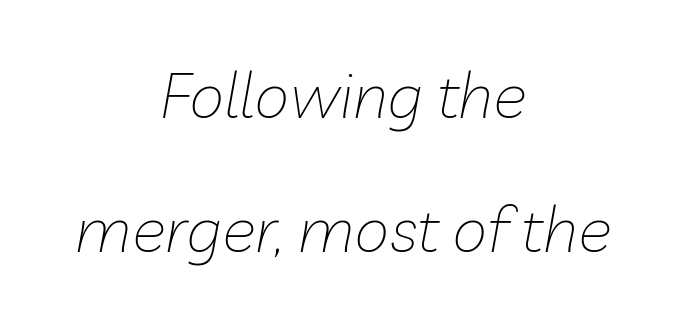
Nothing heavy about these letters — not bold at all. Widely set lines give the paragraph a tall, airy silhouette. Words float on clear page, feet unadorned. The paragraph has two soft edges and a firm central axis. Is this a fixed-width face? No — the glyphs have proportional, varying widths.
